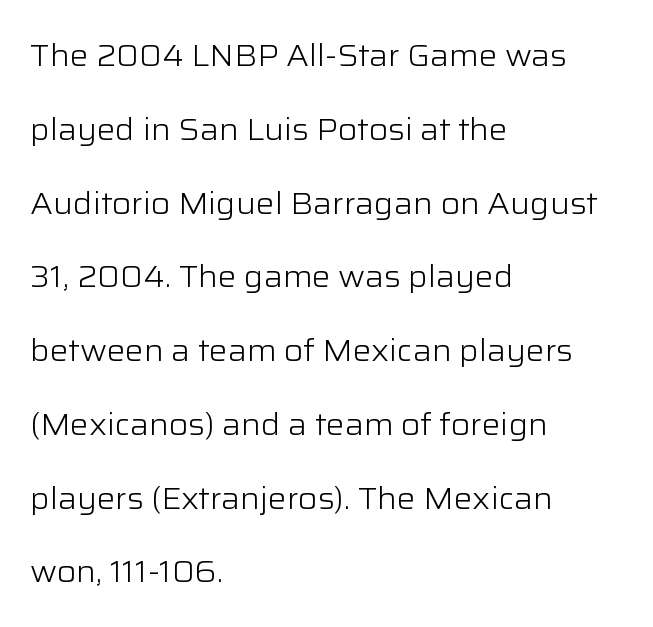
The rendering shows plain stroke endings on the letterforms — a sans-serif design. Note the varied advance widths — an 'i' is clearly narrower than an 'm'. This block would shrink considerably if given ordinary leading; it's expanded now. Anything drawn beneath the words? Only blank space.
